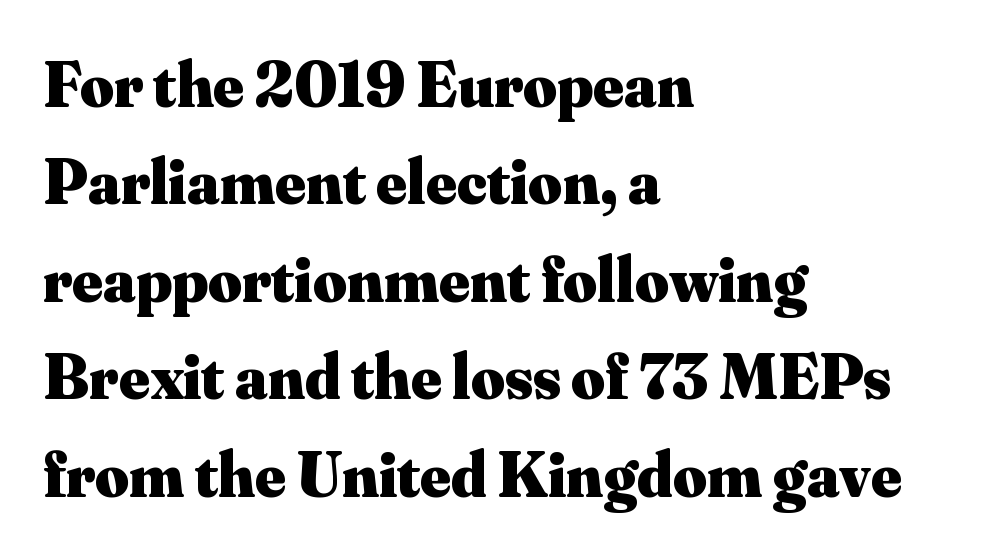
Q: Is the text bold? A: Yes.
Q: Is the text italic (slanted)? A: No, it is upright.
Q: Is the typeface a serif or a sans-serif typeface? A: Serif.
Q: Is the text underlined? A: No.
Q: How is the paragraph aligned? A: Left-aligned.
Q: Is the spacing between letters normal or unusually wide? A: Normal.
Q: Is the spacing between lines tight, normal or loose? A: Normal.
Q: Width (condensed, normal, or wide)? A: Normal.
Q: Stroke contrast? A: Medium.
Q: x-height? A: Small.
Q: Monospaced? A: No.
